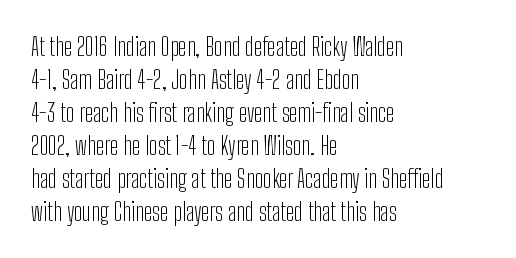
The image shows 25 px text type, upright; set left-aligned, normal line spacing (1.32x), normal letter spacing, not underlined.
